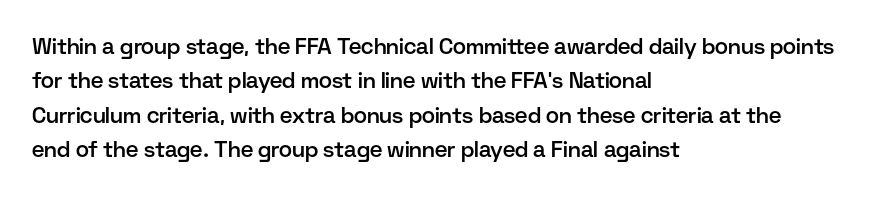
{"italic": "no", "bold": "semi", "underline": "no", "align": "left", "line_spacing": "normal", "line_spacing_ratio": 1.56, "letter_spacing": "normal", "letter_spacing_em": 0.0, "glyph_px": 22}
